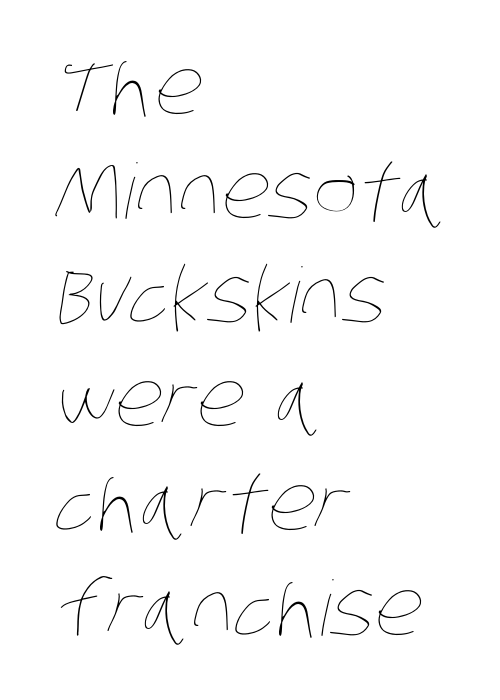
Q: Is the text bold? A: No.
Q: Is the text underlined? A: No.
Q: How is the paragraph aligned? A: Left-aligned.
Q: Is the spacing between letters normal or unusually wide? A: Normal.
Q: Is the spacing between lines tight, normal or loose? A: Normal.
Q: Width (condensed, normal, or wide)? A: Condensed.
Q: Stroke contrast? A: Low.
Q: x-height? A: Large.
Q: Monospaced? A: No.
